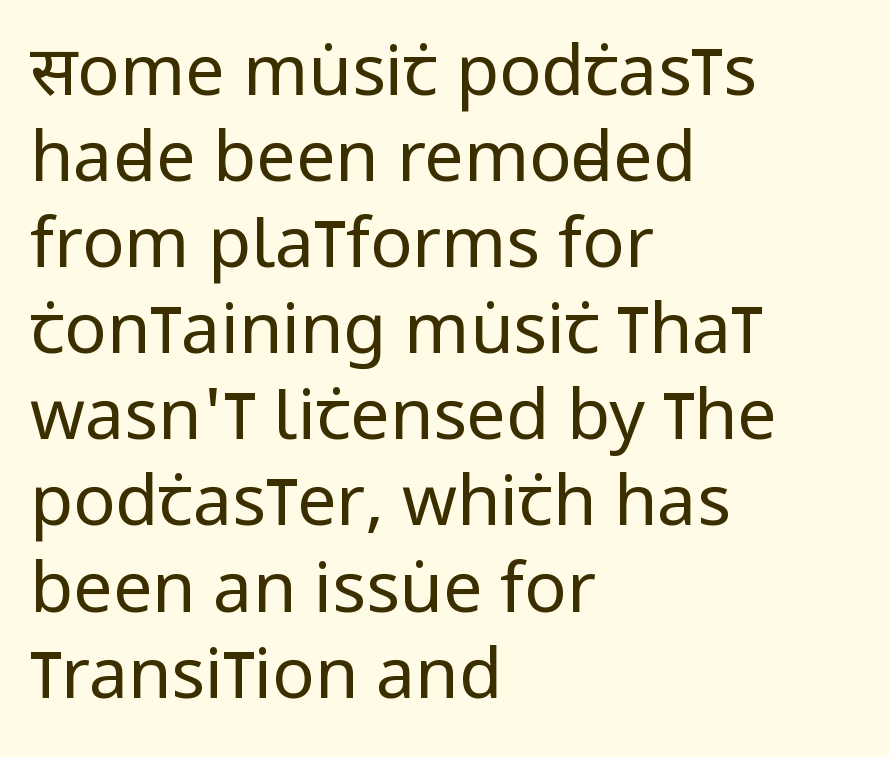
Heaviness? Minimal to ordinary, like unemphasized prose. Think of a printed novel: that variable character pitch is what you see here. Line beginnings align vertically; line endings do not. This is the regular roman posture of the typeface. Underlining? Definitely not there. Letterform terminals end flat and unadorned throughout the passage.
